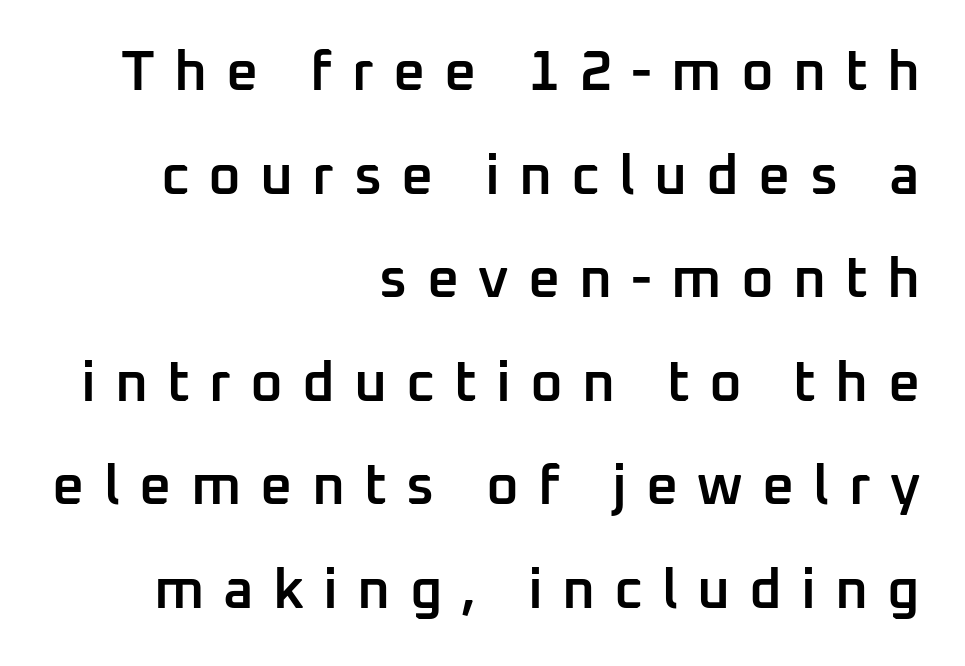
{"serif": "no", "italic": "no", "bold": "semi", "weight": "semibold", "width": "normal", "stroke_contrast": "low", "x_height": "medium", "monospaced": "no", "underline": "no", "align": "right", "line_spacing_ratio": 1.85, "letter_spacing": "wide", "letter_spacing_em": 0.34, "glyph_px": 56}
